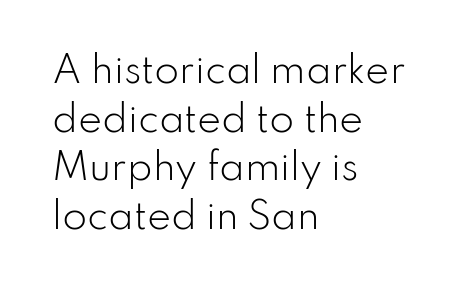
You could not count columns in this text — the font is proportionally spaced. The text block is weighted toward the left margin, trailing off unevenly rightward. Type without underlining. Vertical stems look standard width or narrower in stroke. Do the letters lean? They stand straight.
